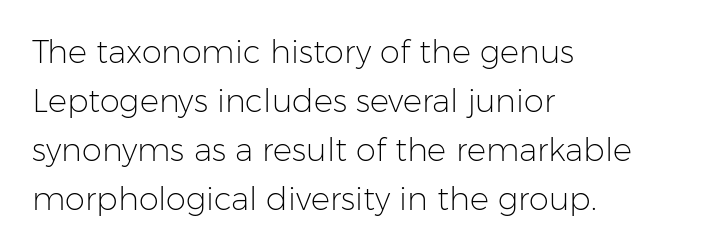
Q: Is the text bold? A: No.
Q: Is the text italic (slanted)? A: No, it is upright.
Q: Is the typeface a serif or a sans-serif typeface? A: Sans-serif.
Q: Is the text underlined? A: No.
Q: How is the paragraph aligned? A: Left-aligned.
Q: Is the spacing between letters normal or unusually wide? A: Normal.
Q: Is the spacing between lines tight, normal or loose? A: Normal.
Q: Width (condensed, normal, or wide)? A: Normal.
Q: Stroke contrast? A: Low.
Q: x-height? A: Medium.
Q: Monospaced? A: No.
